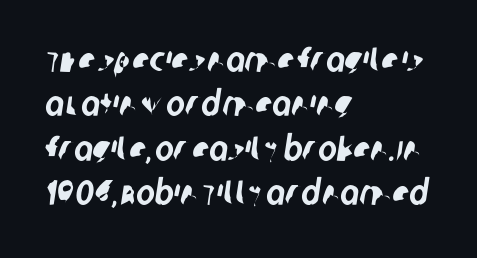
The image shows 35 px condensed sans-serif type; set left-aligned, normal line spacing (1.27x), normal letter spacing, not underlined; low stroke contrast and a large x-height.
